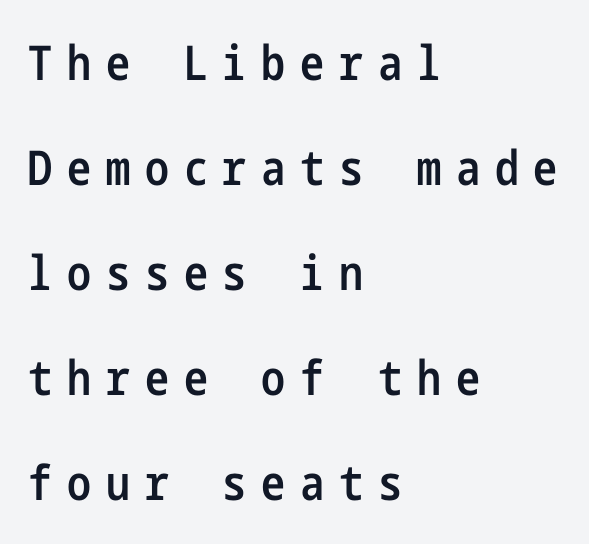
The passage shown is not underscored anywhere. This is sans-serif lettering, the kind often seen on screens and signage. The letters are spread apart with noticeably loose tracking. The axis of the letterforms is exactly vertical.
